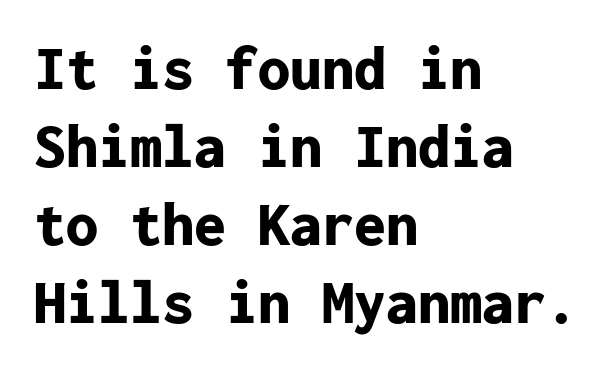
The image shows 64 px bold sans-serif type, upright, monospaced; set left-aligned, line spacing 1.22x, normal letter spacing, not underlined; low stroke contrast and a medium x-height.
